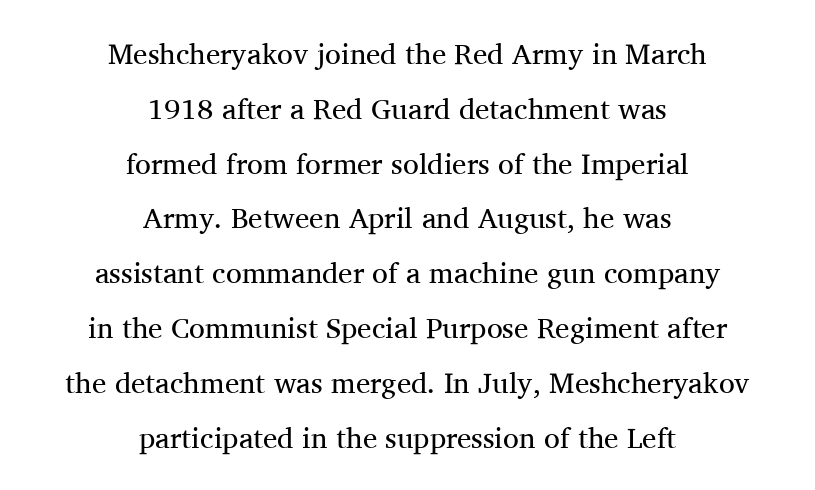
A clean baseline with only descenders dipping below it. Each letter keeps its own natural width here, so spacing adapts to shape. The passage is arranged like a title page — every line centered. Weight: in the light-to-regular range. The horizontal fit of the characters is conventional and even.
